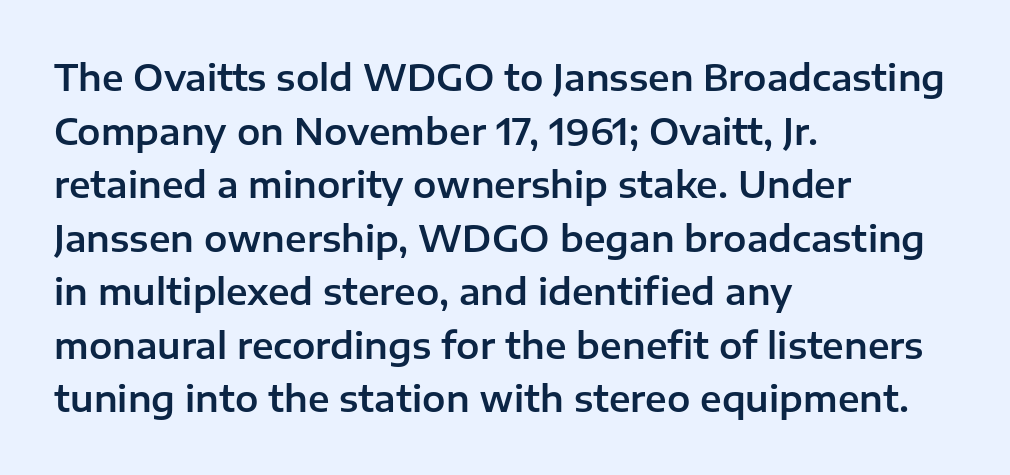
The image shows 35 px sans-serif type, upright; set left-aligned, normal line spacing (1.53x), normal letter spacing, not underlined; low stroke contrast and a medium x-height.
